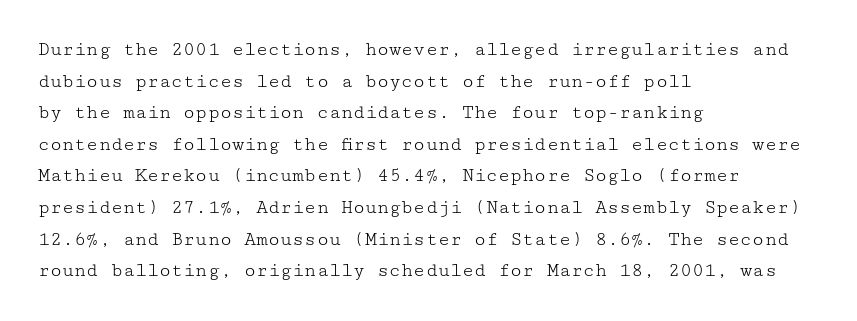
Teacher's note: observe the even left margin — that is flush-left alignment. The passage shown is not underscored anywhere. The rendering uses a moderate line-height, typical for paragraphs. Ascenders rise straight up at ninety degrees. Nobody touched the tracking dial on this one.
